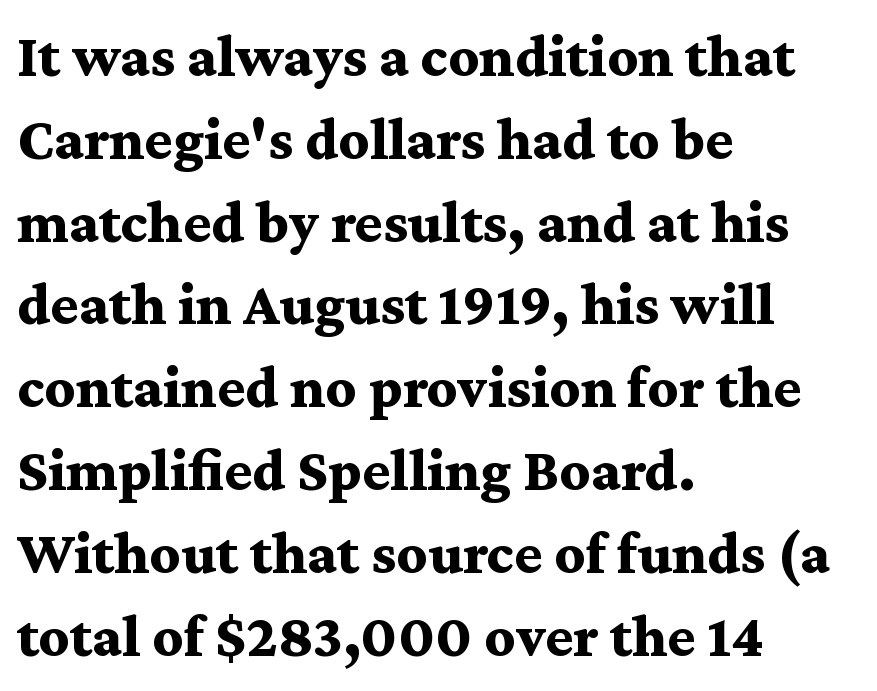
{"serif": "yes", "italic": "no", "bold": "yes", "weight": "bold", "width": "wide", "stroke_contrast": "medium", "x_height": "medium", "monospaced": "no", "underline": "no", "align": "left", "line_spacing": "normal", "line_spacing_ratio": 1.38, "letter_spacing": "normal", "letter_spacing_em": 0.0, "glyph_px": 60}
